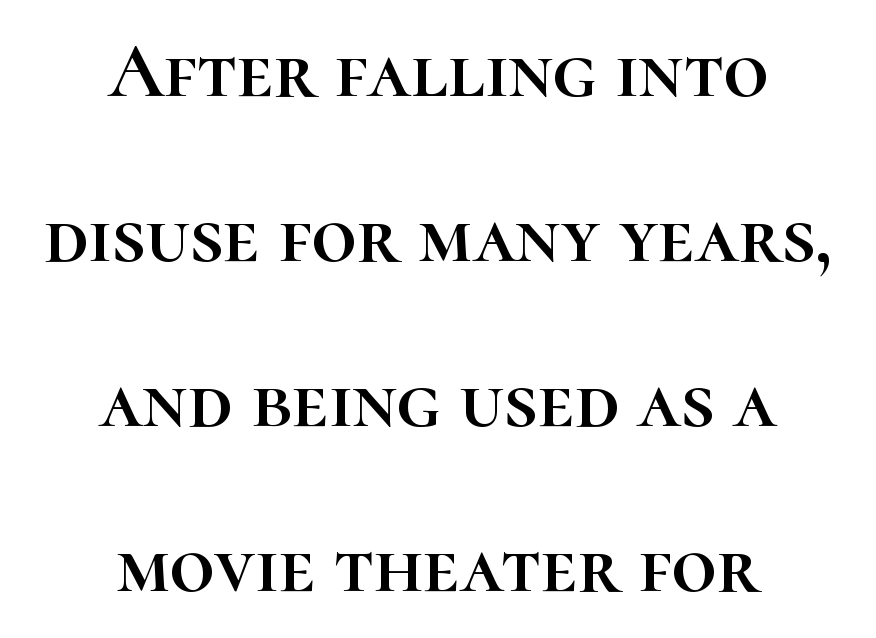
{"italic": "no", "width": "normal", "stroke_contrast": "high", "x_height": "medium", "monospaced": "no", "underline": "no", "align": "center", "line_spacing": "loose", "line_spacing_ratio": 2.09, "letter_spacing": "normal", "letter_spacing_em": 0.0, "glyph_px": 79}
